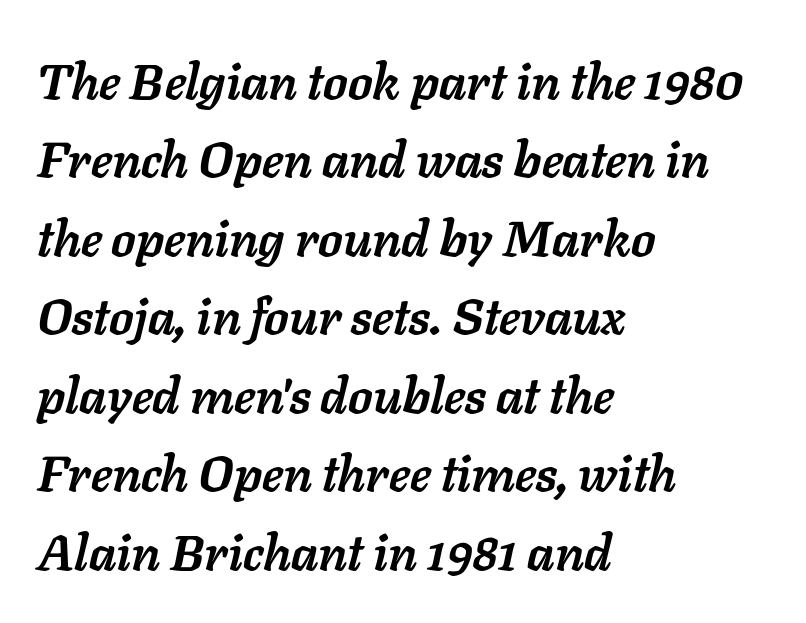
The image shows 50 px semibold type, italic (leaning right); set left-aligned, normal line spacing (1.57x), normal letter spacing, not underlined; low stroke contrast and a medium x-height.
